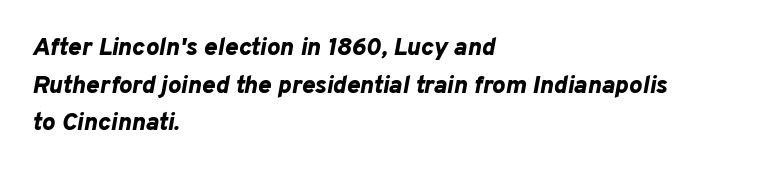
Q: Is the text bold? A: Yes.
Q: Is the text italic (slanted)? A: Yes, it leans right by about 10 degrees.
Q: Is the text underlined? A: No.
Q: How is the paragraph aligned? A: Left-aligned.
Q: Is the spacing between letters normal or unusually wide? A: Normal.
Q: Is the spacing between lines tight, normal or loose? A: Normal.
